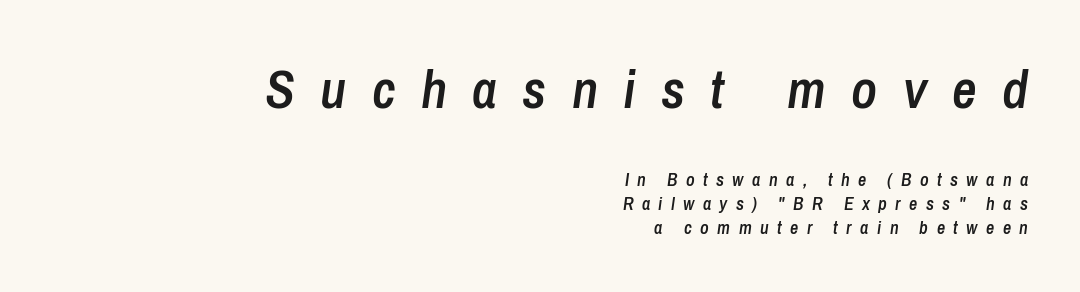
{"italic": "yes", "lean": "right", "slant_degrees": 8, "bold": "semi", "weight": "semibold", "width": "condensed", "stroke_contrast": "low", "x_height": "medium", "monospaced": "no", "underline": "no", "align": "right", "line_spacing": "normal", "line_spacing_ratio": 1.33, "letter_spacing": "wide", "letter_spacing_em": 0.47, "larger_block": "first", "size_ratio": 3.0, "glyph_px": 54}
